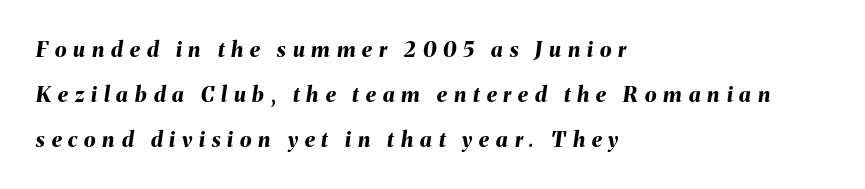
The setting favours the left margin, as ordinary paragraphs usually do. Its strokes are broad and dark, the hallmark of bold type. Whoever set this chose breathing room over compactness in the vertical rhythm. The gaps between neighbouring characters are conspicuously large.
